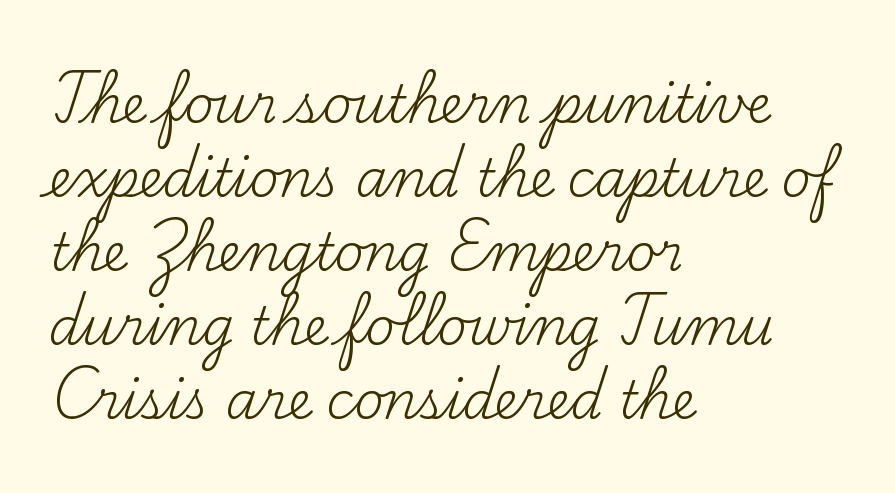
The image shows 51 px regular-weight serif type; set left-aligned, normal line spacing (1.45x), normal letter spacing, not underlined; medium stroke contrast and a small x-height.
